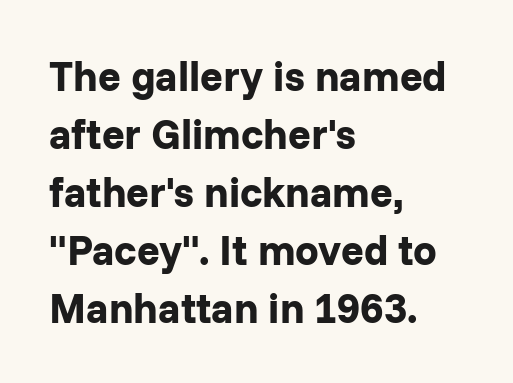
The strip under each line holds only bare page. Is there much room between lines? A standard amount, neither cramped nor airy. The specimen reads as upright at a glance. Caption: standard tracking, unaltered. Compared with a centered layout, this one pins lines to the left instead. The strokes are fattened all the way to bold.
